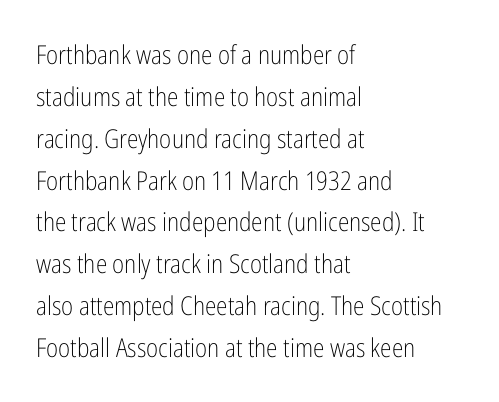
One-word summary of the alignment: left. This rendering leaves character spacing at its baseline value. This is not heavy type; no bold has been used. What's the leading like? Ordinary, nothing unusual. Descenders are the only things crossing below the line. The letters stand straight up with perfectly vertical stems.
